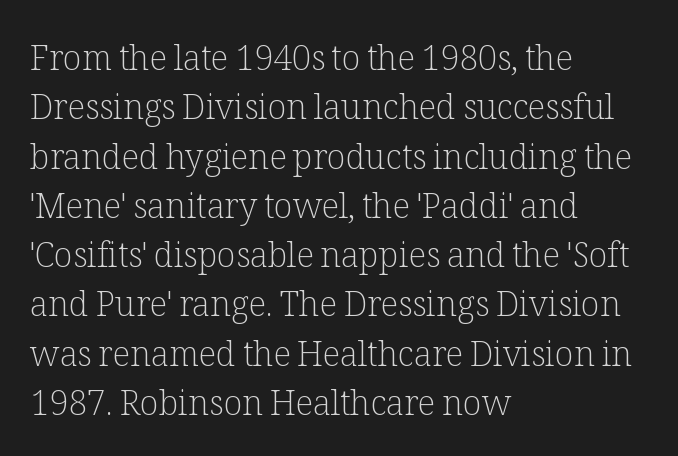
Q: Is the text bold? A: No.
Q: Is the text italic (slanted)? A: No, it is upright.
Q: Is the typeface a serif or a sans-serif typeface? A: Serif.
Q: Is the text underlined? A: No.
Q: How is the paragraph aligned? A: Left-aligned.
Q: Is the spacing between letters normal or unusually wide? A: Normal.
Q: Is the spacing between lines tight, normal or loose? A: Normal.
Q: Width (condensed, normal, or wide)? A: Normal.
Q: Stroke contrast? A: Low.
Q: x-height? A: Medium.
Q: Monospaced? A: No.
